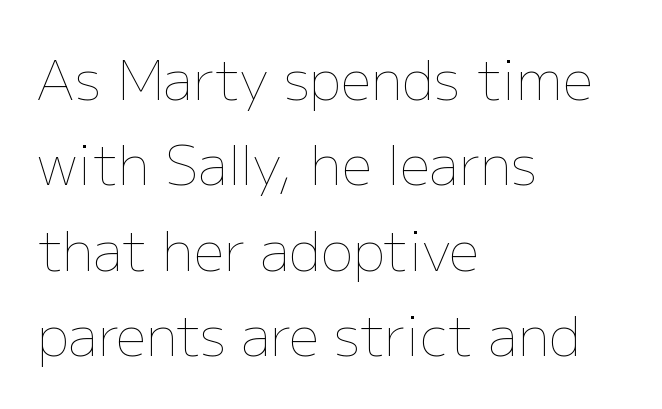
What's the leading like? Ordinary, nothing unusual. Underline: absent. No italicization has been applied; the sample stays upright. Every row of glyphs begins at an identical x-position on the left. A quiet, ordinary-to-light weight characterises the typeface. These lines are rendered in a variable-pitch font.
